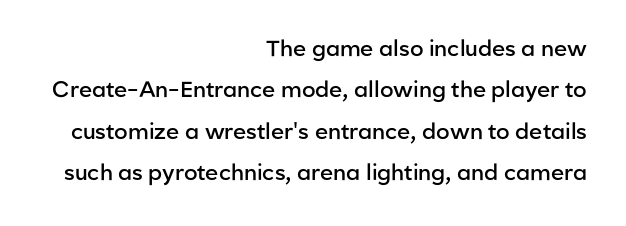
Q: Is the text bold? A: Semi-bold.
Q: Is the text italic (slanted)? A: No, it is upright.
Q: Is the text underlined? A: No.
Q: How is the paragraph aligned? A: Right-aligned.
Q: Is the spacing between letters normal or unusually wide? A: Normal.
